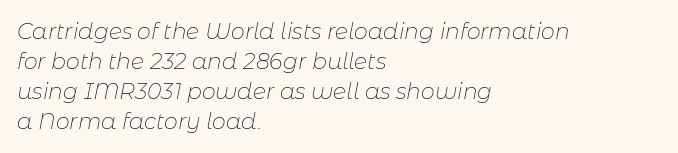
Q: Is the text bold? A: No.
Q: Is the text italic (slanted)? A: Yes, it leans right by about 11 degrees.
Q: Is the text underlined? A: No.
Q: How is the paragraph aligned? A: Left-aligned.
Q: Is the spacing between letters normal or unusually wide? A: Normal.
Q: Is the spacing between lines tight, normal or loose? A: Normal.
